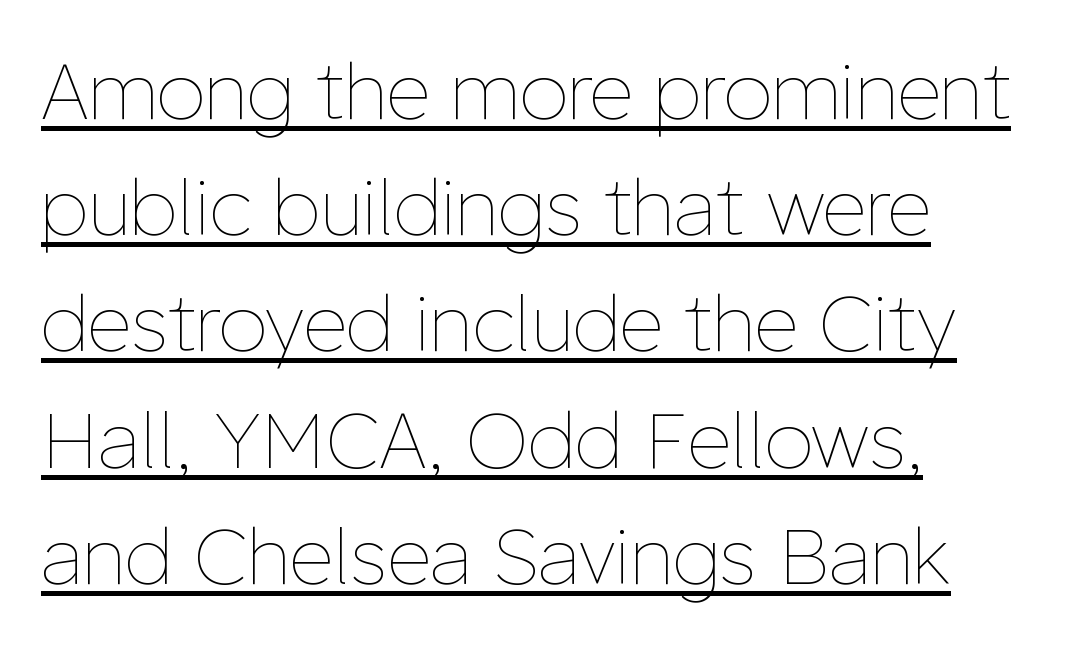
The image shows 78 px thin type, upright; set left-aligned, normal line spacing (1.49x), normal letter spacing, underlined; low stroke contrast and a medium x-height.
